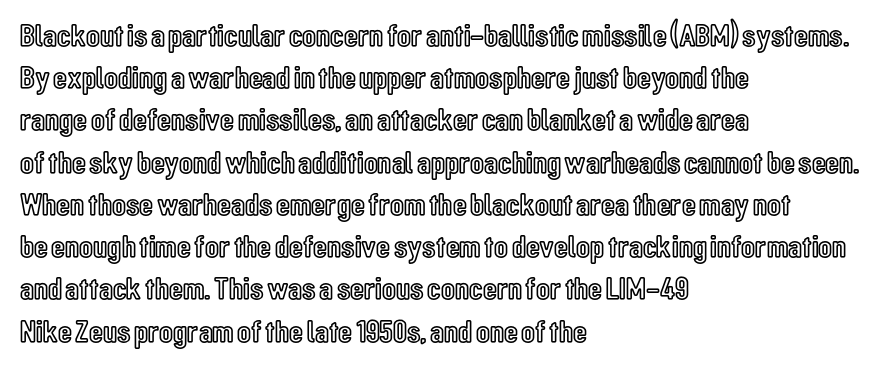
Clear beneath every line of the passage. Proportional: the letters do not fall into vertical columns. Baseline-to-baseline distance is the conventional proportion of letter height. Compared with a centered layout, this one pins lines to the left instead.
